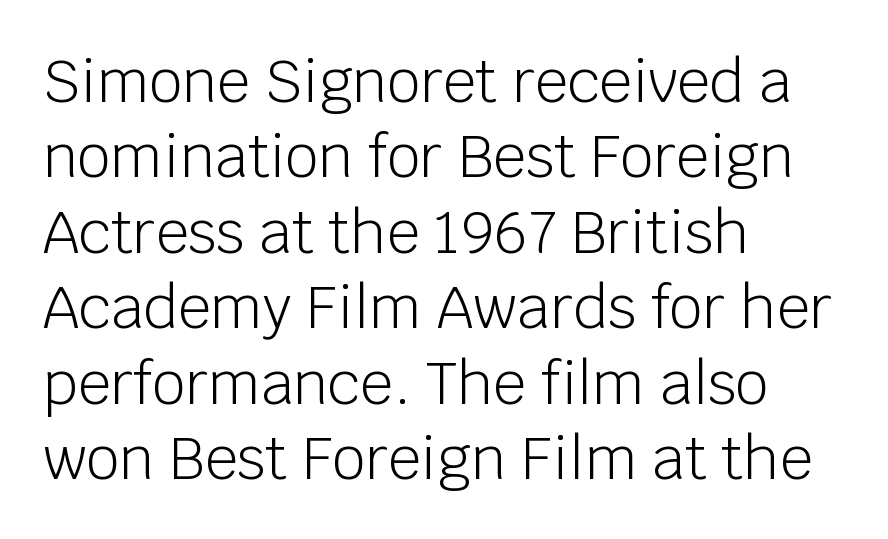
{"serif": "no", "italic": "no", "bold": "no", "weight": "light", "width": "normal", "stroke_contrast": "low", "x_height": "large", "monospaced": "no", "underline": "no", "align": "left", "line_spacing": "normal", "line_spacing_ratio": 1.3, "letter_spacing": "normal", "letter_spacing_em": 0.0, "glyph_px": 58}
